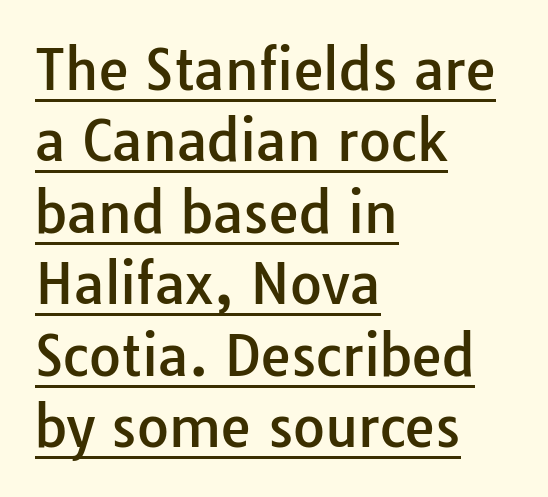
{"serif": "no", "italic": "no", "width": "normal", "stroke_contrast": "low", "x_height": "medium", "monospaced": "no", "underline": "yes", "align": "left", "line_spacing": "normal", "line_spacing_ratio": 1.3, "letter_spacing": "normal", "letter_spacing_em": 0.0, "glyph_px": 55}
